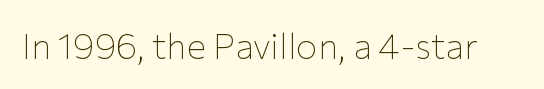
{"serif": "no", "italic": "no", "bold": "no", "weight": "thin", "width": "normal", "stroke_contrast": "low", "x_height": "medium", "monospaced": "no", "underline": "no", "letter_spacing": "normal", "letter_spacing_em": 0.0, "glyph_px": 36}
